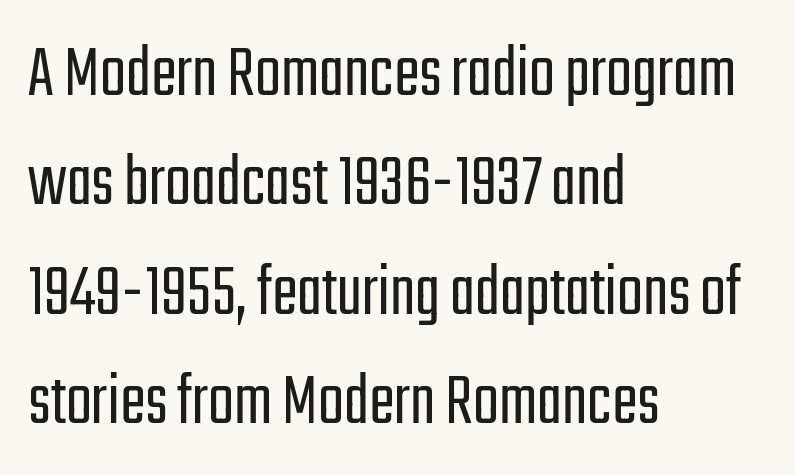
{"serif": "no", "italic": "no", "bold": "no", "weight": "light", "width": "condensed", "stroke_contrast": "low", "x_height": "medium", "monospaced": "no", "underline": "no", "align": "left", "line_spacing": "normal", "line_spacing_ratio": 1.44, "letter_spacing": "normal", "letter_spacing_em": 0.0, "glyph_px": 76}
